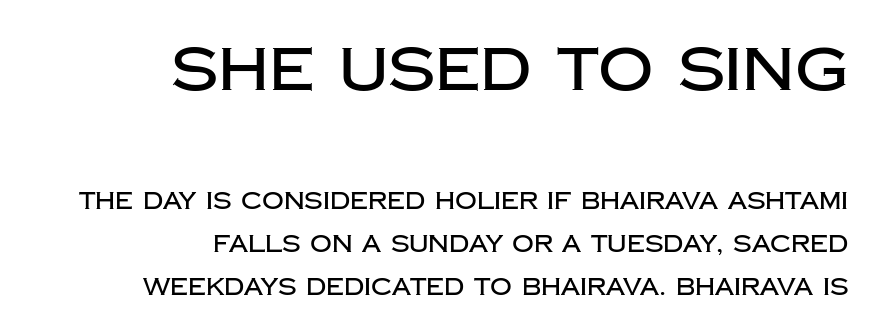
{"serif": "no", "italic": "no", "width": "normal", "stroke_contrast": "low", "x_height": "large", "monospaced": "no", "underline": "no", "align": "right", "line_spacing_ratio": 1.78, "letter_spacing": "normal", "letter_spacing_em": 0.0, "larger_block": "first", "size_ratio": 2.54, "glyph_px": 61}
